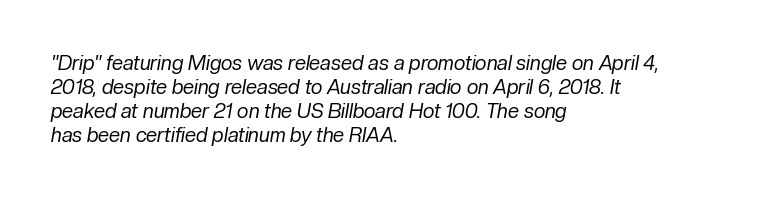
{"italic": "yes", "lean": "right", "slant_degrees": 10, "bold": "no", "underline": "no", "align": "left", "line_spacing_ratio": 1.2, "letter_spacing": "normal", "letter_spacing_em": 0.0, "glyph_px": 20}
